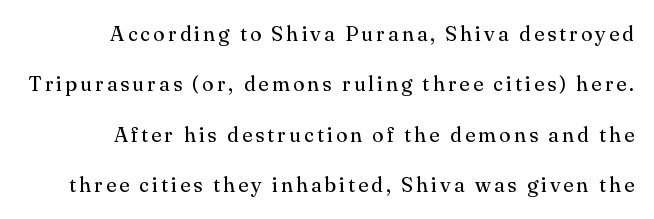
The image shows 21 px text type, upright; set loose line spacing (2.4x), not underlined.
